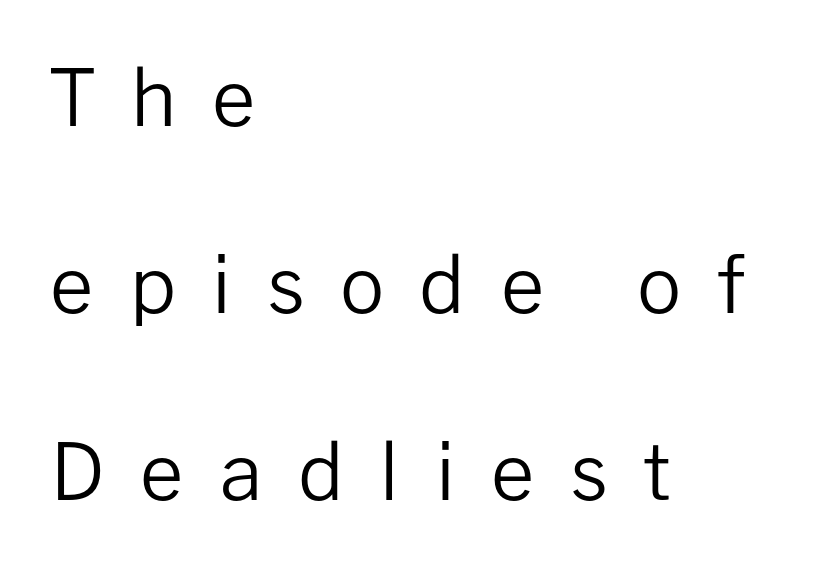
{"serif": "no", "italic": "no", "bold": "no", "weight": "regular", "width": "normal", "stroke_contrast": "low", "x_height": "medium", "monospaced": "no", "underline": "no", "align": "left", "line_spacing": "loose", "line_spacing_ratio": 2.4, "letter_spacing": "wide", "letter_spacing_em": 0.45, "glyph_px": 78}
